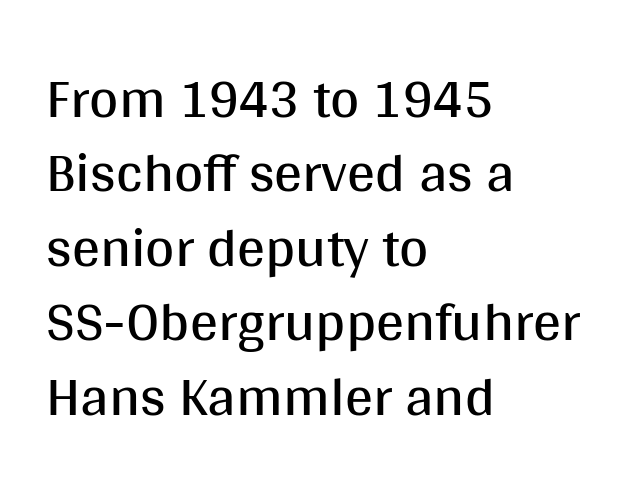
Q: Is the text bold? A: No.
Q: Is the text italic (slanted)? A: No, it is upright.
Q: Is the typeface a serif or a sans-serif typeface? A: Sans-serif.
Q: Is the text underlined? A: No.
Q: How is the paragraph aligned? A: Left-aligned.
Q: Is the spacing between letters normal or unusually wide? A: Normal.
Q: Is the spacing between lines tight, normal or loose? A: Normal.
Q: Width (condensed, normal, or wide)? A: Normal.
Q: Stroke contrast? A: Medium.
Q: x-height? A: Large.
Q: Monospaced? A: No.
